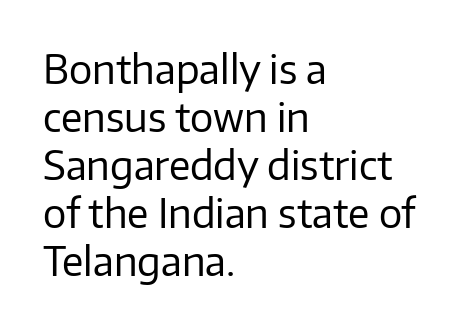
{"serif": "no", "italic": "no", "bold": "no", "weight": "regular", "width": "normal", "stroke_contrast": "low", "x_height": "medium", "monospaced": "no", "underline": "no", "align": "left", "line_spacing_ratio": 1.23, "letter_spacing": "normal", "letter_spacing_em": 0.0, "glyph_px": 39}
